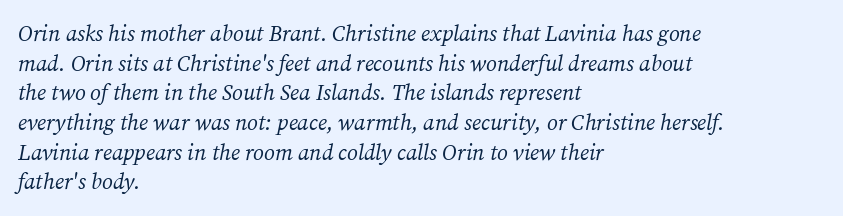
A normal amount of white space separates one row of letters from the next. Tracking here is standard; glyphs follow each other at the usual distance. Line starts are locked; line ends wander. Check under the words: just untouched page. Stroke mass is kept to a normal reading level or below. Would a proofreader flag this as italicized? Yes.
